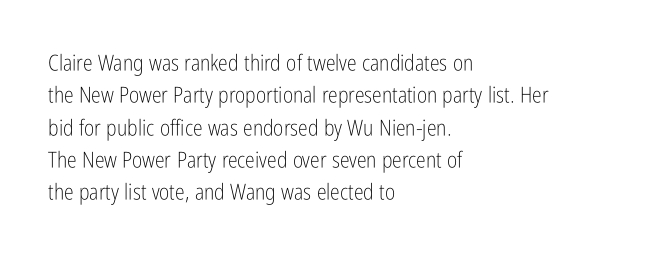
The image shows 22 px text type, upright; set left-aligned, normal line spacing (1.47x), normal letter spacing, not underlined.
